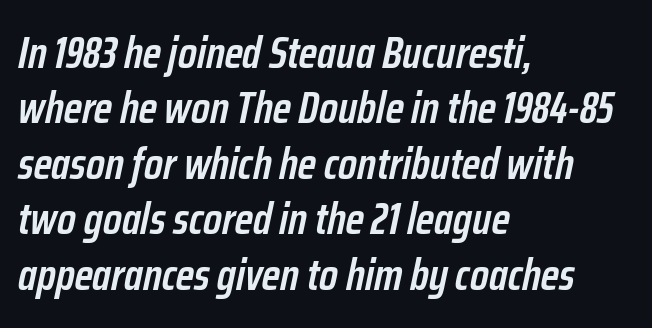
The lettering tilts uniformly, giving the passage an italic look. A fair bit of extra ink — the face is semibold, not bold. Words appear dense and cohesive because spacing is normal. Plain, unruled lines of type. The letters advance in unequal steps, a hallmark of proportional type. Successive baselines arrive at the customary interval.
